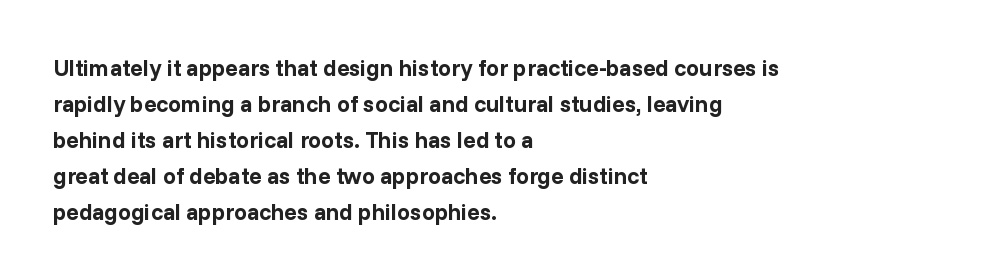
Q: Is the text bold? A: Yes.
Q: Is the text italic (slanted)? A: No, it is upright.
Q: Is the text underlined? A: No.
Q: How is the paragraph aligned? A: Left-aligned.
Q: Is the spacing between letters normal or unusually wide? A: Normal.
Q: Is the spacing between lines tight, normal or loose? A: Normal.
